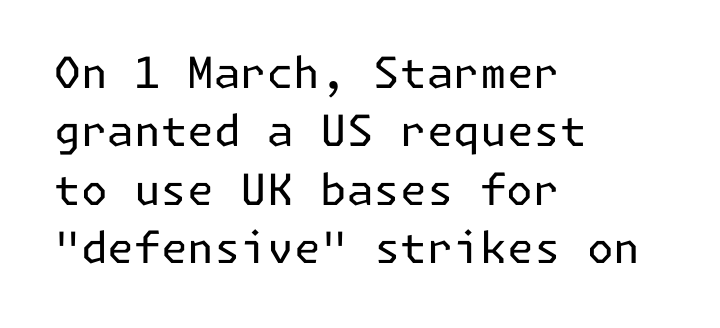
Stem width sits at or under what a default text font uses. Glance below the letters and you will spot only blank space. If you measured baseline to baseline, you'd find a middling distance. The compositor pushed each line to the left boundary.
